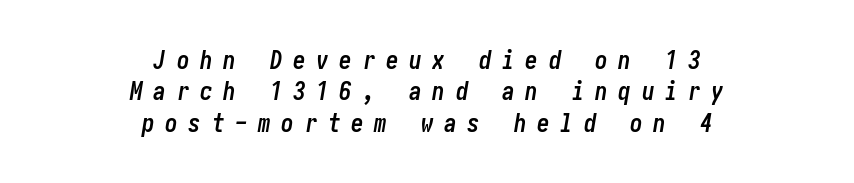
The image shows 25 px bold type, italic (leaning right); set centered, normal line spacing (1.26x), unusually wide letter spacing (+0.43 em), not underlined.
